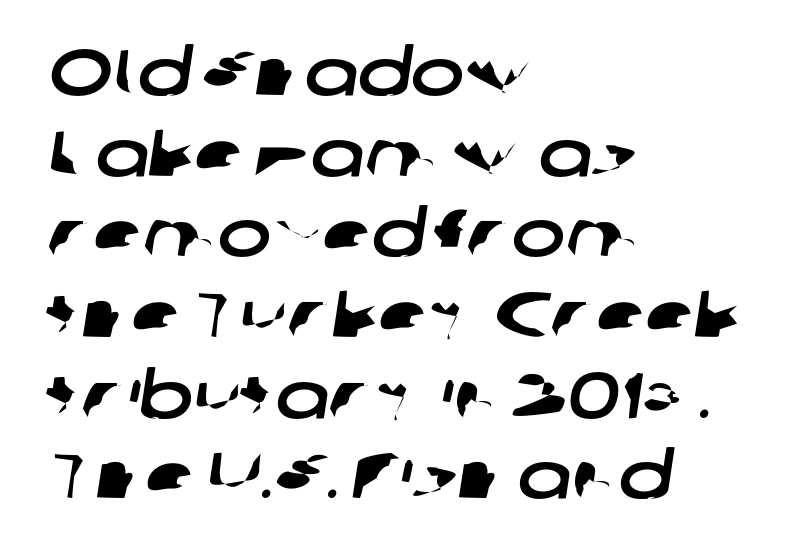
Q: Is the typeface a serif or a sans-serif typeface? A: Sans-serif.
Q: Is the text underlined? A: No.
Q: How is the paragraph aligned? A: Left-aligned.
Q: Is the spacing between letters normal or unusually wide? A: Normal.
Q: Is the spacing between lines tight, normal or loose? A: Normal.
Q: Width (condensed, normal, or wide)? A: Wide.
Q: Stroke contrast? A: Low.
Q: x-height? A: Medium.
Q: Monospaced? A: No.
